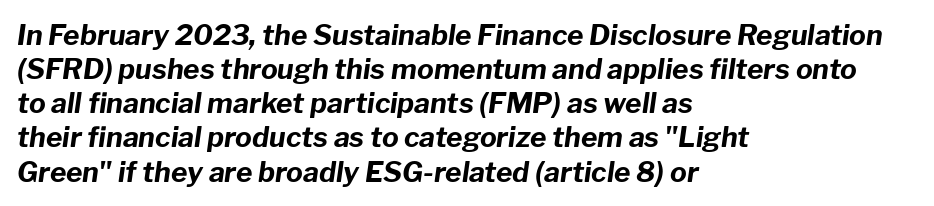
{"italic": "yes", "lean": "right", "slant_degrees": 8, "bold": "yes", "weight": "bold", "width": "normal", "stroke_contrast": "low", "x_height": "medium", "monospaced": "no", "underline": "no", "align": "left", "line_spacing_ratio": 1.22, "letter_spacing": "normal", "letter_spacing_em": 0.0, "glyph_px": 28}
